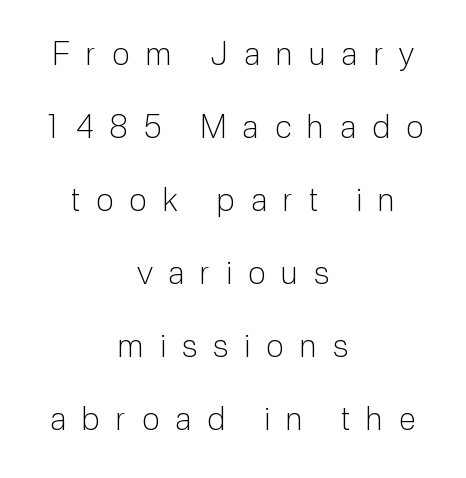
Whoever set this chose breathing room over compactness in the vertical rhythm. This reads as an unemphasized weight, regular at the heaviest. Teacher's note: observe the equal gaps on both sides — that is centered alignment. Serifs: no, the terminals of the letterforms are clean. You could not count columns in this text — the font is proportionally spaced. Letters rest on an invisible, unmarked baseline.
